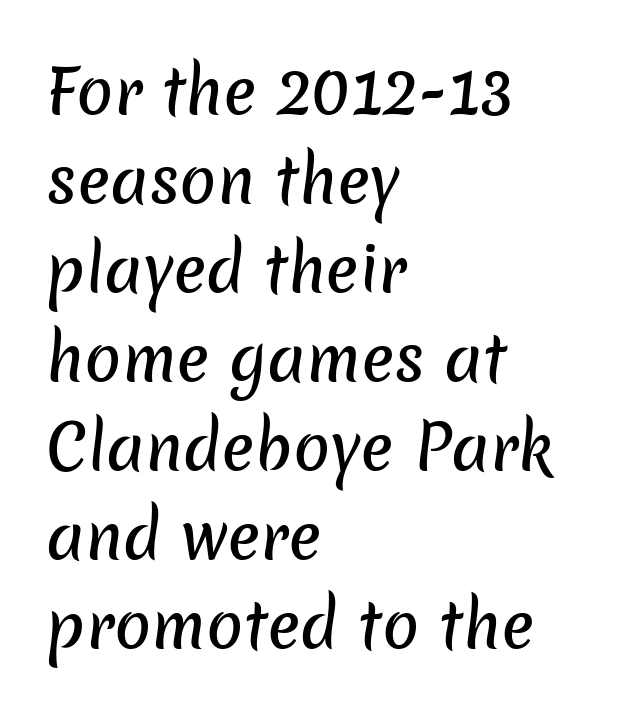
Q: Is the typeface a serif or a sans-serif typeface? A: Sans-serif.
Q: Is the text underlined? A: No.
Q: How is the paragraph aligned? A: Left-aligned.
Q: Is the spacing between letters normal or unusually wide? A: Normal.
Q: Is the spacing between lines tight, normal or loose? A: Normal.
Q: Width (condensed, normal, or wide)? A: Normal.
Q: Stroke contrast? A: Low.
Q: x-height? A: Medium.
Q: Monospaced? A: No.
